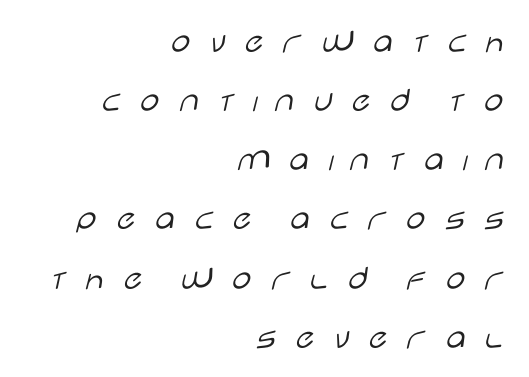
The image shows 35 px light, wide sans-serif type; set right-aligned, normal line spacing (1.69x), unusually wide letter spacing (+0.41 em), not underlined; low stroke contrast and a large x-height.
